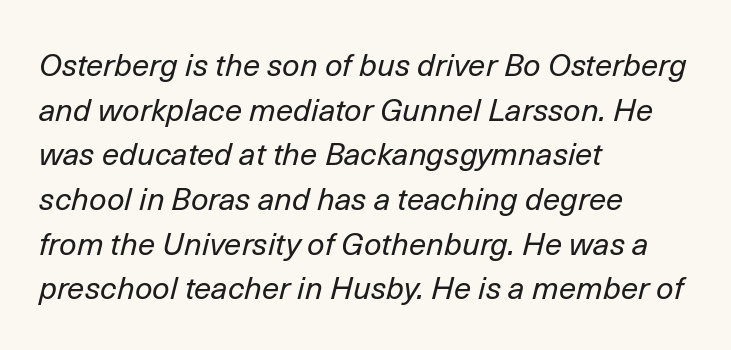
The image shows 31 px regular-weight type, italic (leaning right); set left-aligned, normal line spacing (1.44x), normal letter spacing, not underlined; low stroke contrast and a medium x-height.
